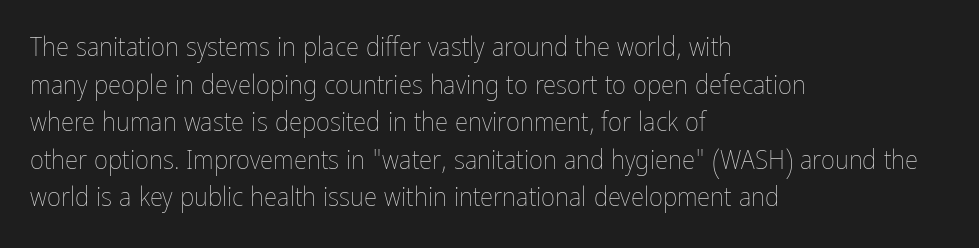
Q: Is the text bold? A: No.
Q: Is the text italic (slanted)? A: No, it is upright.
Q: Is the text underlined? A: No.
Q: How is the paragraph aligned? A: Left-aligned.
Q: Is the spacing between letters normal or unusually wide? A: Normal.
Q: Is the spacing between lines tight, normal or loose? A: Normal.
